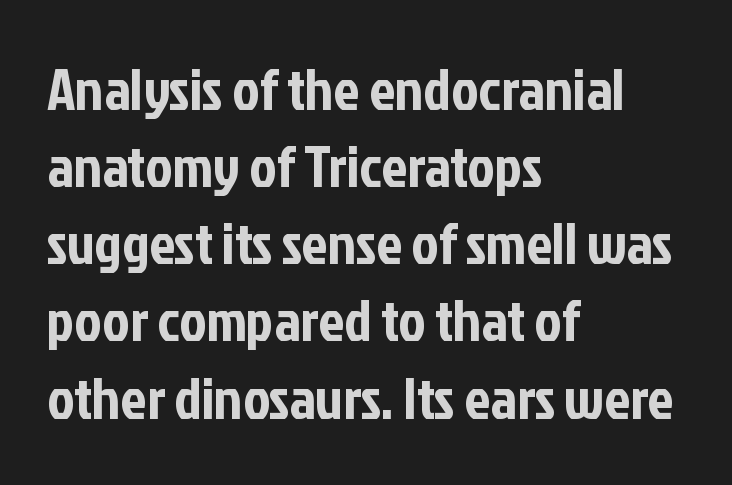
{"serif": "no", "italic": "no", "width": "condensed", "stroke_contrast": "low", "x_height": "medium", "monospaced": "no", "underline": "no", "align": "left", "line_spacing": "normal", "line_spacing_ratio": 1.33, "letter_spacing": "normal", "letter_spacing_em": 0.0, "glyph_px": 58}
